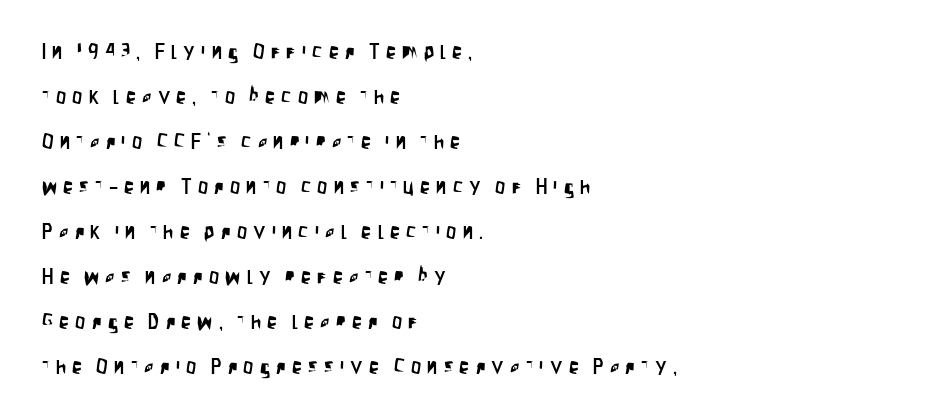
Q: Is the text italic (slanted)? A: No, it is upright.
Q: Is the text underlined? A: No.
Q: How is the paragraph aligned? A: Left-aligned.
Q: Is the spacing between letters normal or unusually wide? A: Unusually wide.
Q: Is the spacing between lines tight, normal or loose? A: Loose.
